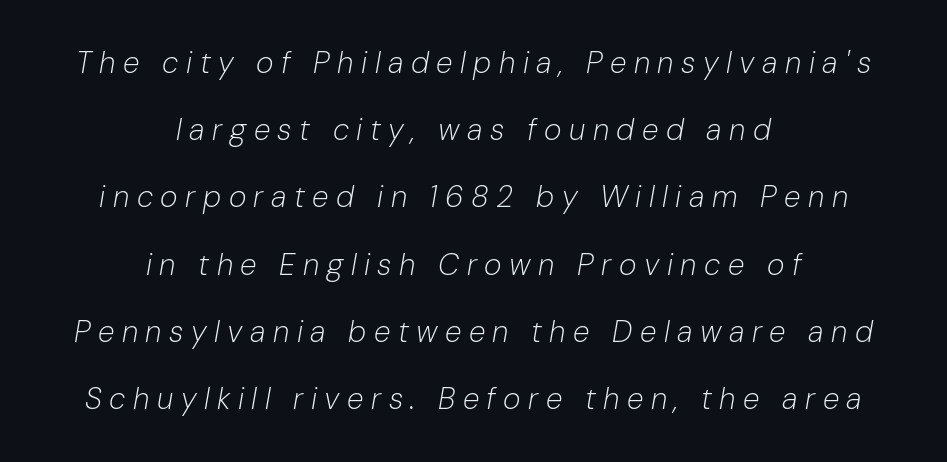
Here the glyphs are tracked loosely, breaking word shapes into spaced letters. The face used here has a pronounced slope to its letters. Ink coverage per letter is moderate at most. Is the block centered? Yes — each line is placed symmetrically about the middle. The string is rendered with underlining switched off. Note the varied advance widths — an 'i' is clearly narrower than an 'm'.
